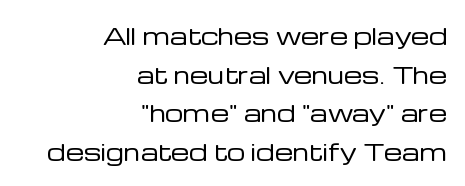
Notice how the passage keeps a crisp vertical edge on the right only. This is the regular roman posture of the typeface. Is this a heavy cut? Hardly; it is regular or lighter. Quick note: underline off. Interline gaps are of average width in this sample. The rendering keeps characters at their native spacing.
